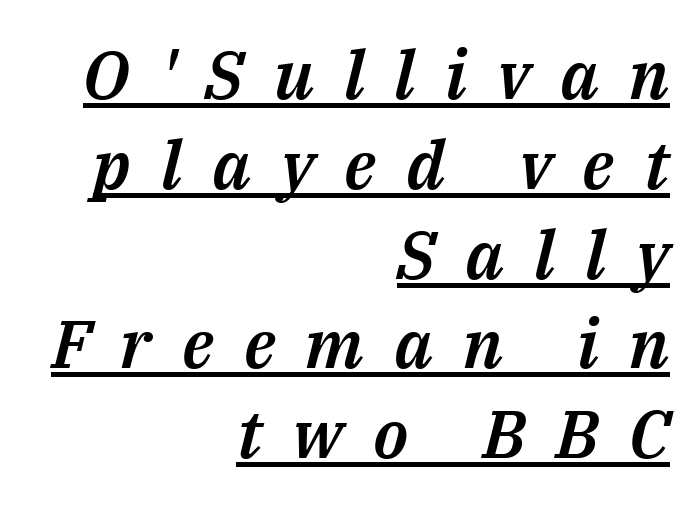
{"italic": "yes", "lean": "right", "slant_degrees": 14, "width": "normal", "stroke_contrast": "medium", "x_height": "medium", "monospaced": "no", "underline": "yes", "align": "right", "line_spacing": "normal", "line_spacing_ratio": 1.34, "letter_spacing": "wide", "letter_spacing_em": 0.45, "glyph_px": 67}
